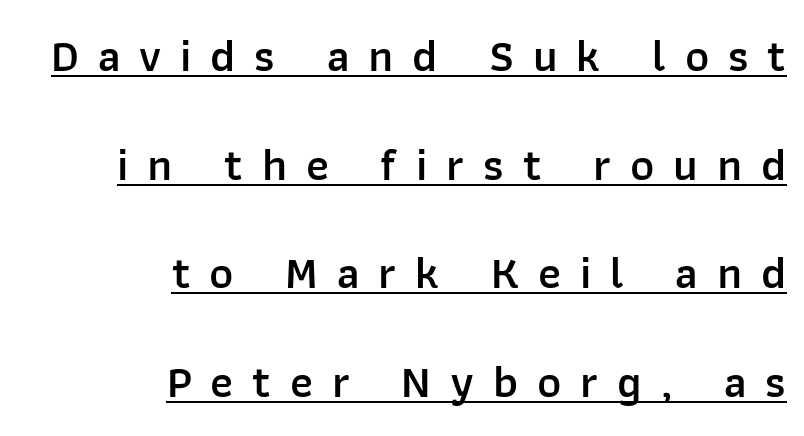
Q: Is the text bold? A: Semi-bold.
Q: Is the text italic (slanted)? A: No, it is upright.
Q: Is the typeface a serif or a sans-serif typeface? A: Sans-serif.
Q: Is the text underlined? A: Yes.
Q: How is the paragraph aligned? A: Right-aligned.
Q: Is the spacing between letters normal or unusually wide? A: Unusually wide.
Q: Is the spacing between lines tight, normal or loose? A: Loose.
Q: Width (condensed, normal, or wide)? A: Normal.
Q: Stroke contrast? A: Low.
Q: x-height? A: Medium.
Q: Monospaced? A: No.
